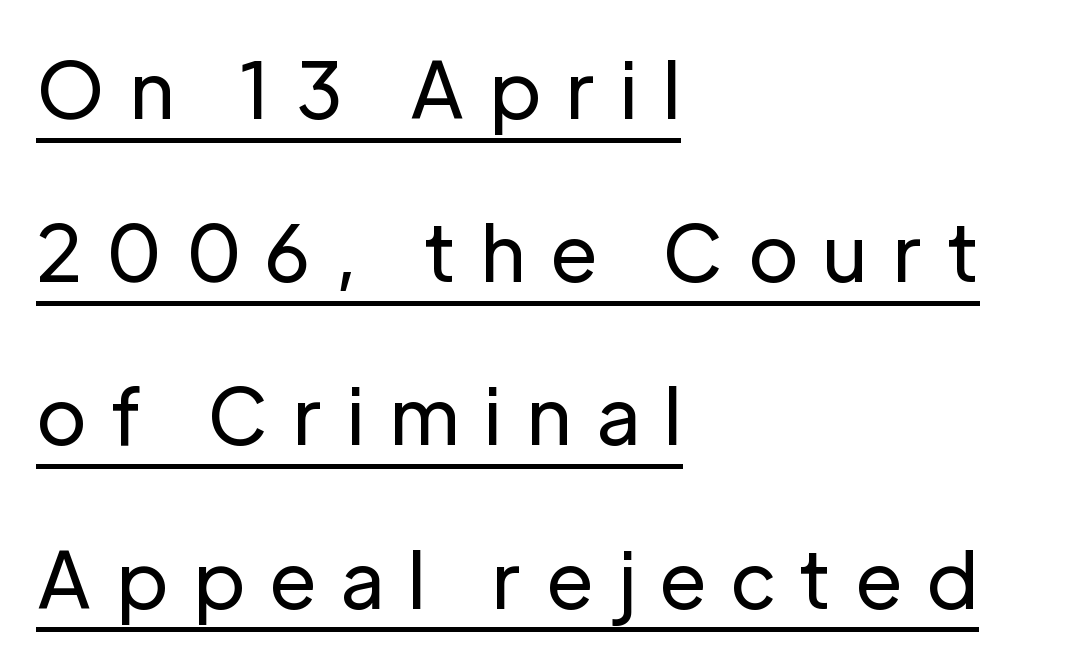
Q: Is the text bold? A: No.
Q: Is the text italic (slanted)? A: No, it is upright.
Q: Is the typeface a serif or a sans-serif typeface? A: Sans-serif.
Q: Is the text underlined? A: Yes.
Q: How is the paragraph aligned? A: Left-aligned.
Q: Is the spacing between letters normal or unusually wide? A: Unusually wide.
Q: Is the spacing between lines tight, normal or loose? A: Loose.
Q: Width (condensed, normal, or wide)? A: Normal.
Q: Stroke contrast? A: Low.
Q: x-height? A: Medium.
Q: Monospaced? A: No.
